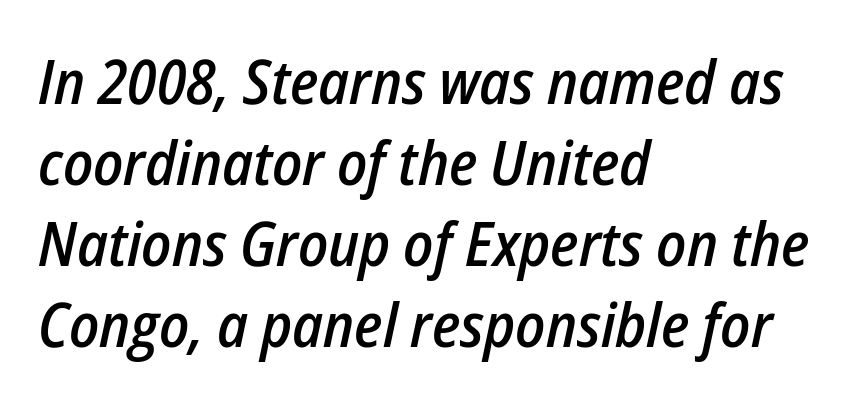
Q: Is the text bold? A: Semi-bold.
Q: Is the text italic (slanted)? A: Yes, it leans right by about 12 degrees.
Q: Is the text underlined? A: No.
Q: How is the paragraph aligned? A: Left-aligned.
Q: Is the spacing between letters normal or unusually wide? A: Normal.
Q: Is the spacing between lines tight, normal or loose? A: Normal.
Q: Width (condensed, normal, or wide)? A: Condensed.
Q: Stroke contrast? A: Low.
Q: x-height? A: Medium.
Q: Monospaced? A: No.
